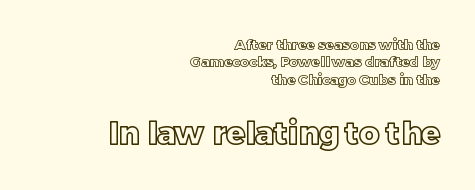
Letters rest on an invisible, unmarked baseline. Is the block centered? No — it sits flush against the right margin. Nobody touched the tracking dial on this one. Each letter keeps its own natural width here, so spacing adapts to shape. If you drew a line through each stem, it would be perfectly vertical. The letters in the lower block stand taller than those in the block above.
